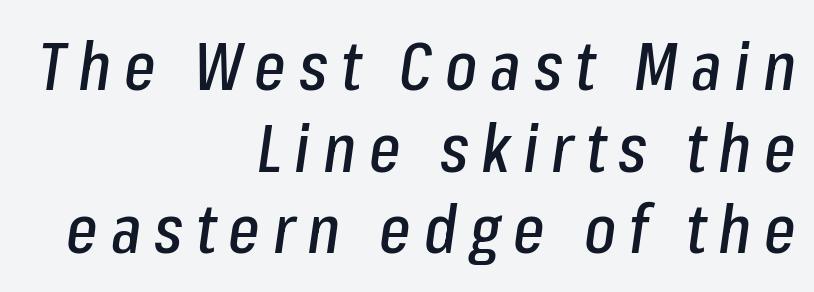
The image shows 67 px condensed type, italic (leaning right); set right-aligned, line spacing 1.22x, not underlined; low stroke contrast and a medium x-height.
